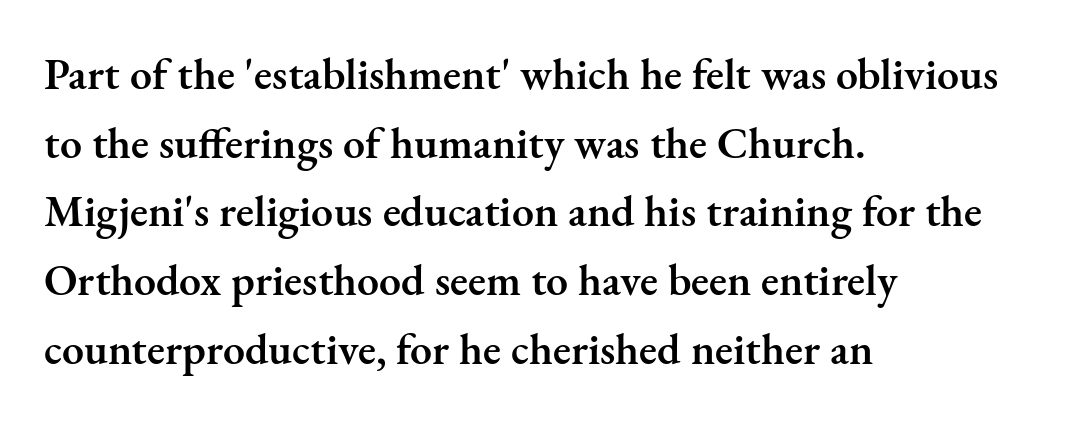
The image shows 44 px semibold serif type, upright; set left-aligned, normal line spacing (1.56x), normal letter spacing, not underlined; medium stroke contrast and a small x-height.
